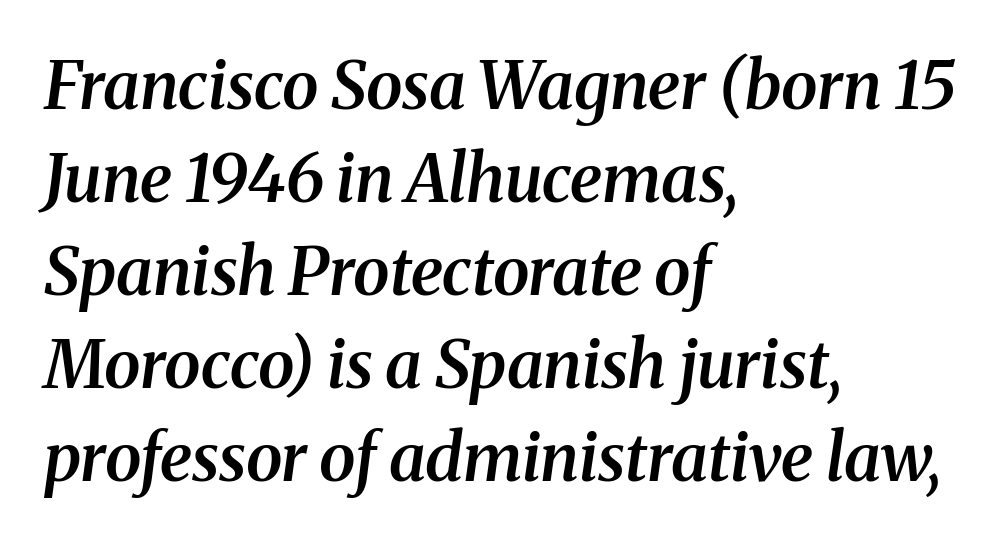
Q: Is the text bold? A: Semi-bold.
Q: Is the text italic (slanted)? A: Yes, it leans right by about 8 degrees.
Q: Is the typeface a serif or a sans-serif typeface? A: Serif.
Q: Is the text underlined? A: No.
Q: How is the paragraph aligned? A: Left-aligned.
Q: Is the spacing between letters normal or unusually wide? A: Normal.
Q: Is the spacing between lines tight, normal or loose? A: Normal.
Q: Width (condensed, normal, or wide)? A: Normal.
Q: Stroke contrast? A: Medium.
Q: x-height? A: Medium.
Q: Monospaced? A: No.
